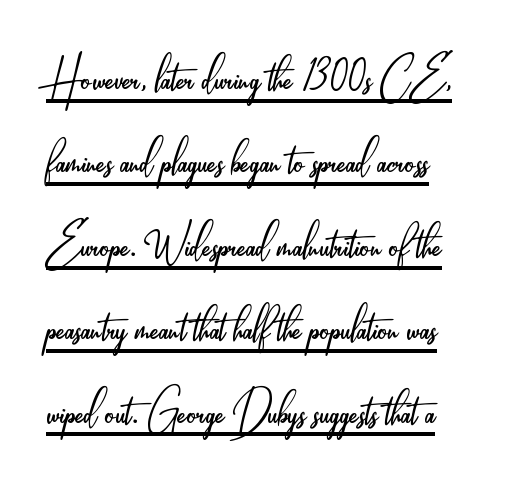
Q: Is the text bold? A: No.
Q: Is the text italic (slanted)? A: Yes.
Q: Is the typeface a serif or a sans-serif typeface? A: Sans-serif.
Q: Is the text underlined? A: Yes.
Q: How is the paragraph aligned? A: Left-aligned.
Q: Is the spacing between letters normal or unusually wide? A: Normal.
Q: Is the spacing between lines tight, normal or loose? A: Normal.
Q: Width (condensed, normal, or wide)? A: Condensed.
Q: Stroke contrast? A: Low.
Q: x-height? A: Small.
Q: Monospaced? A: No.
